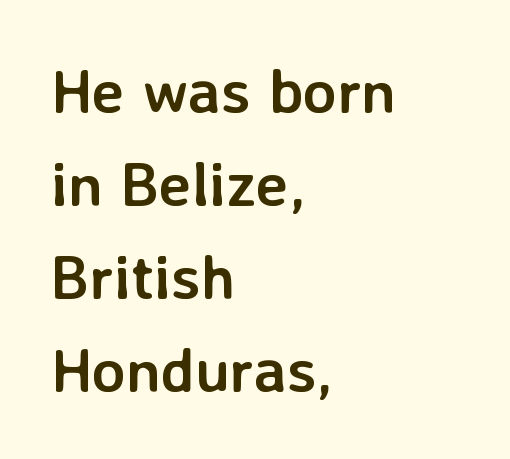
The image shows 62 px semibold sans-serif type, upright; set left-aligned, normal line spacing (1.5x), normal letter spacing, not underlined; low stroke contrast and a medium x-height.
